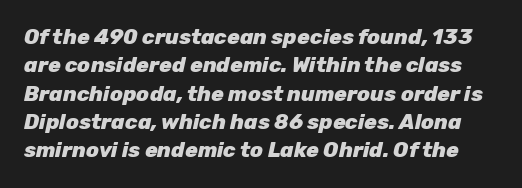
{"italic": "yes", "lean": "right", "slant_degrees": 12, "bold": "yes", "underline": "no", "line_spacing": "normal", "line_spacing_ratio": 1.35, "letter_spacing": "normal", "letter_spacing_em": 0.0, "glyph_px": 21}
